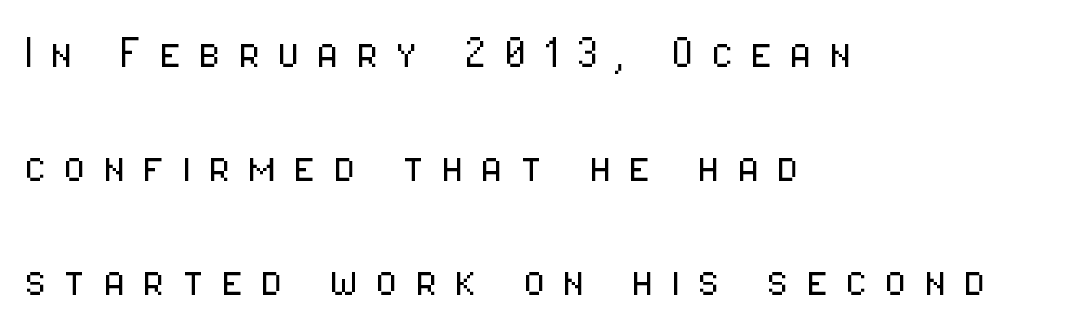
The image shows 52 px light, condensed sans-serif type, upright; set left-aligned, loose line spacing (2.19x), unusually wide letter spacing (+0.32 em), not underlined; low stroke contrast and a medium x-height.
